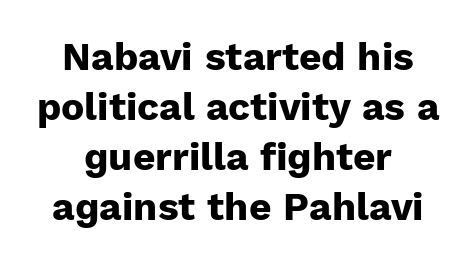
The line texture is even and compact thanks to regular tracking. Every character sits straight up, as roman type does. Here the designer chose a conventional face with non-uniform glyph widths. This is sans-serif lettering, the kind often seen on screens and signage.
